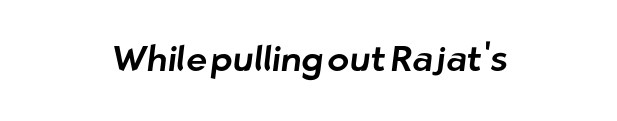
Q: Is the typeface a serif or a sans-serif typeface? A: Sans-serif.
Q: Is the text underlined? A: No.
Q: How is the paragraph aligned? A: Centered.
Q: Is the spacing between letters normal or unusually wide? A: Normal.
Q: Width (condensed, normal, or wide)? A: Normal.
Q: Stroke contrast? A: Low.
Q: x-height? A: Medium.
Q: Monospaced? A: No.
